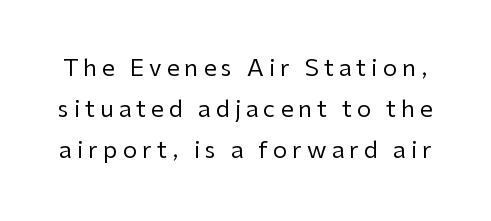
The font is comparable to plain body text, perhaps lighter. Tall strokes in this sample are plumb rather than angled. The words here are not underlined. The line texture is sparse and dotted thanks to wide tracking.
